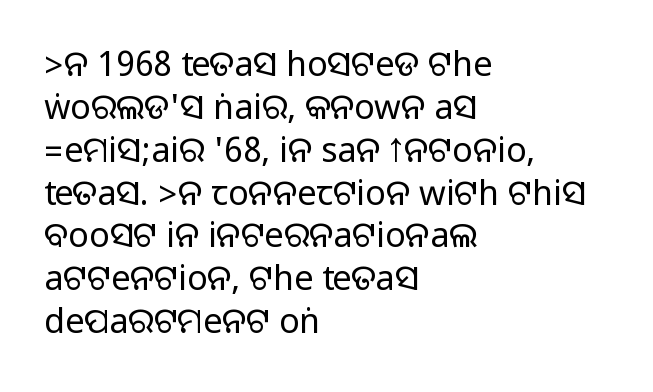
{"serif": "no", "italic": "no", "width": "normal", "stroke_contrast": "medium", "monospaced": "no", "underline": "no", "align": "left", "line_spacing": "normal", "line_spacing_ratio": 1.26, "letter_spacing": "normal", "letter_spacing_em": 0.0, "glyph_px": 34}
